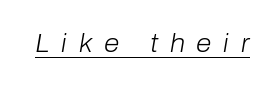
The image shows 25 px text type, italic (leaning right); set unusually wide letter spacing (+0.47 em), underlined.
